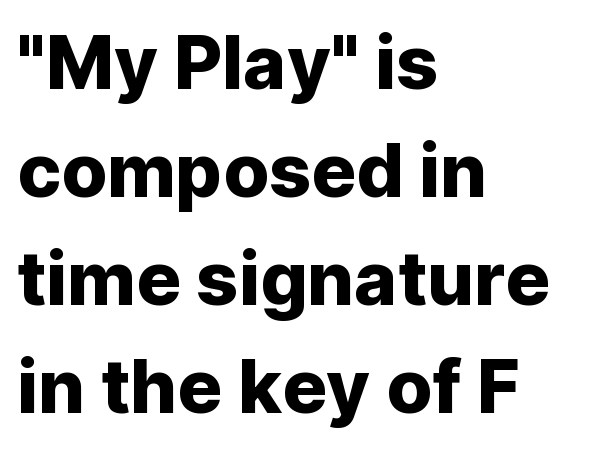
The image shows 74 px sans-serif type, upright; set left-aligned, normal line spacing (1.46x), normal letter spacing, not underlined; low stroke contrast and a medium x-height.
